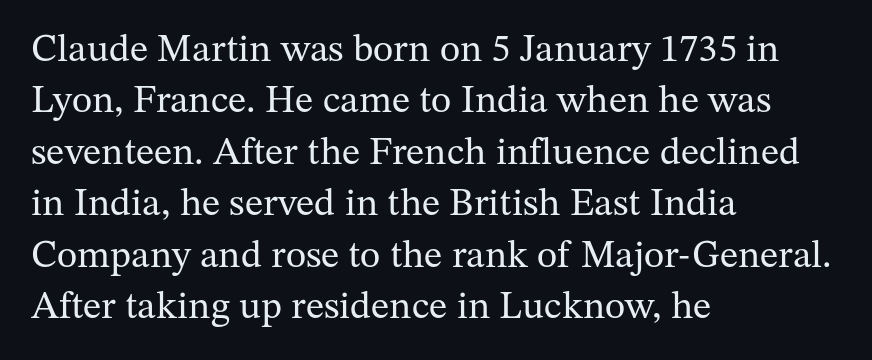
A classic flush-left, rag-right setting is used for this passage. You could not count columns in this text — the font is proportionally spaced. The glyphs in this specimen are seriffed. Vertical spacing — default. The font's upright variant was chosen for this text. This sample uses plain, unmodified letter spacing.
